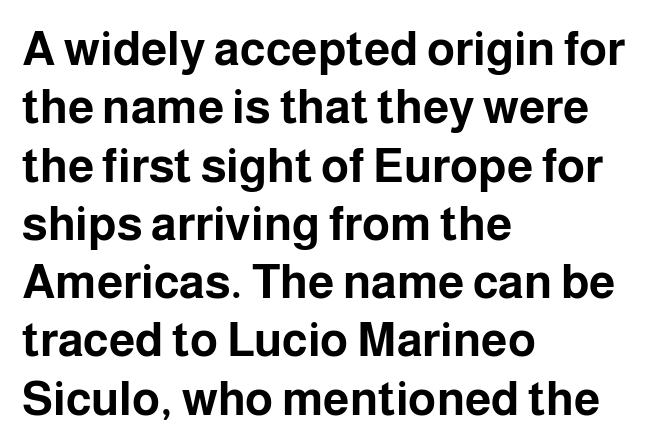
The image shows 47 px bold sans-serif type, upright; set left-aligned, line spacing 1.24x, normal letter spacing, not underlined; low stroke contrast and a medium x-height.
